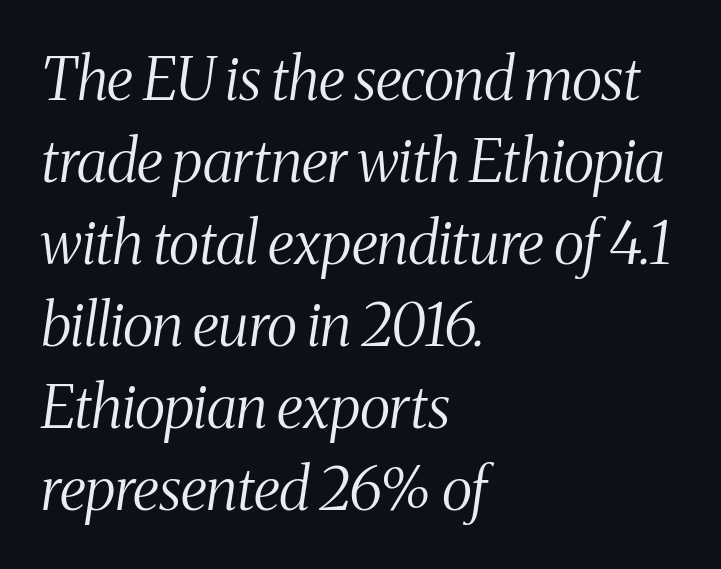
Q: Is the text bold? A: No.
Q: Is the text italic (slanted)? A: Yes, it leans right by about 8 degrees.
Q: Is the typeface a serif or a sans-serif typeface? A: Serif.
Q: Is the text underlined? A: No.
Q: How is the paragraph aligned? A: Left-aligned.
Q: Is the spacing between letters normal or unusually wide? A: Normal.
Q: Is the spacing between lines tight, normal or loose? A: Normal.
Q: Width (condensed, normal, or wide)? A: Condensed.
Q: Stroke contrast? A: Medium.
Q: x-height? A: Medium.
Q: Monospaced? A: No.
